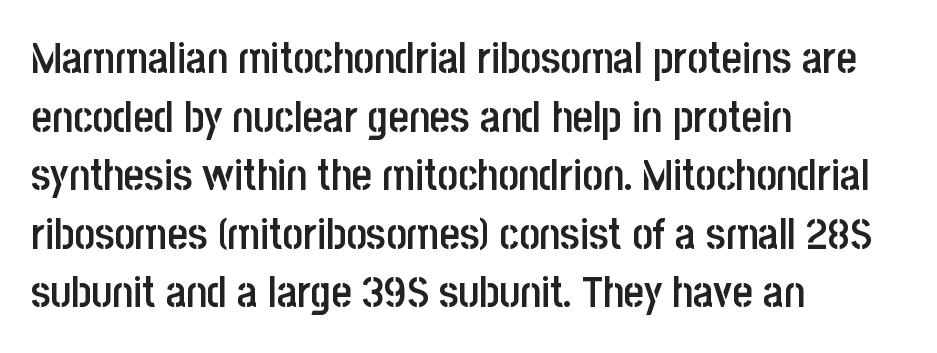
Q: Is the text bold? A: Semi-bold.
Q: Is the text italic (slanted)? A: No, it is upright.
Q: Is the typeface a serif or a sans-serif typeface? A: Sans-serif.
Q: Is the text underlined? A: No.
Q: How is the paragraph aligned? A: Left-aligned.
Q: Is the spacing between letters normal or unusually wide? A: Normal.
Q: Is the spacing between lines tight, normal or loose? A: Normal.
Q: Width (condensed, normal, or wide)? A: Condensed.
Q: Stroke contrast? A: Low.
Q: x-height? A: Large.
Q: Monospaced? A: No.
